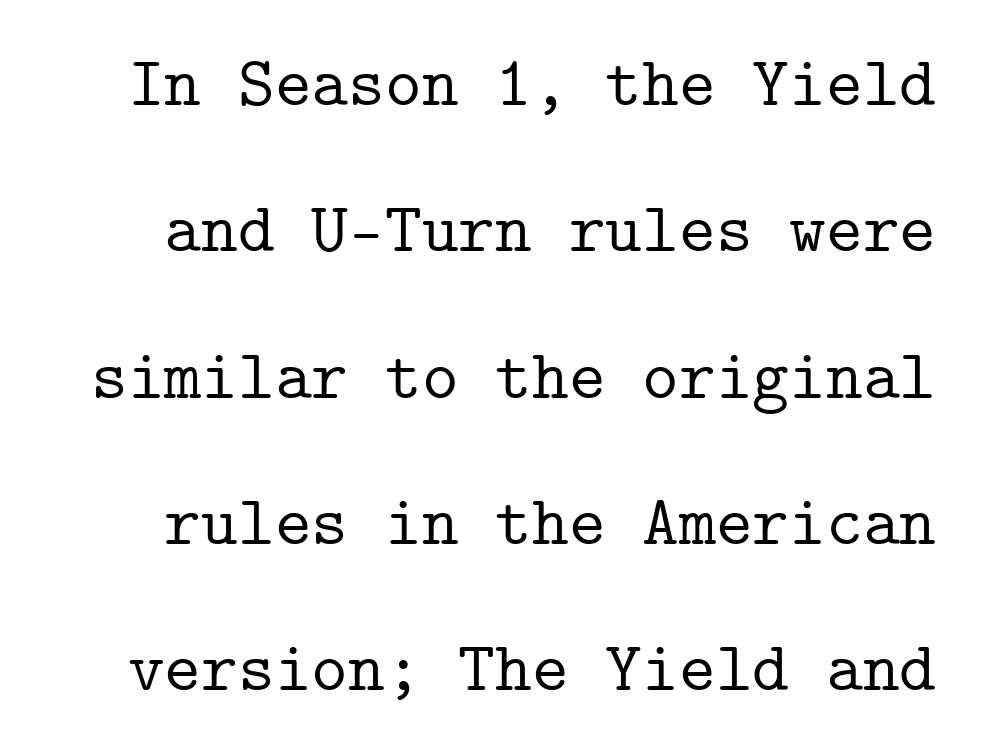
Every character here occupies the same horizontal width, giving the sample a typewriter-like rhythm. Nobody drew a line under any word here. Rows of type keep a wide berth in the vertical direction. Nothing unusual about the tracking: characters are spaced as the font intends. The characters display serif detailing at their extremities. Ascenders rise straight up at ninety degrees.
